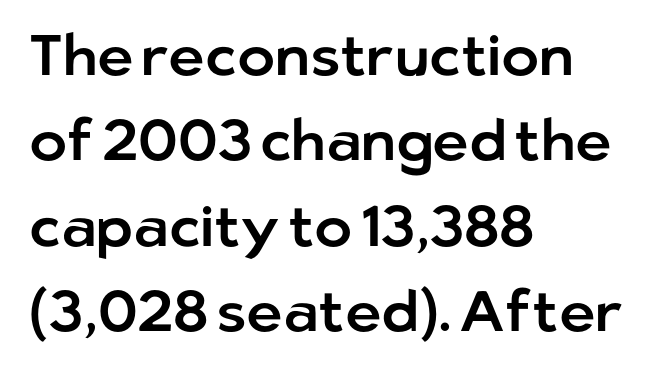
{"serif": "no", "italic": "no", "width": "normal", "stroke_contrast": "low", "x_height": "medium", "monospaced": "no", "underline": "no", "align": "left", "line_spacing": "normal", "line_spacing_ratio": 1.5, "letter_spacing": "normal", "letter_spacing_em": 0.0, "glyph_px": 57}
